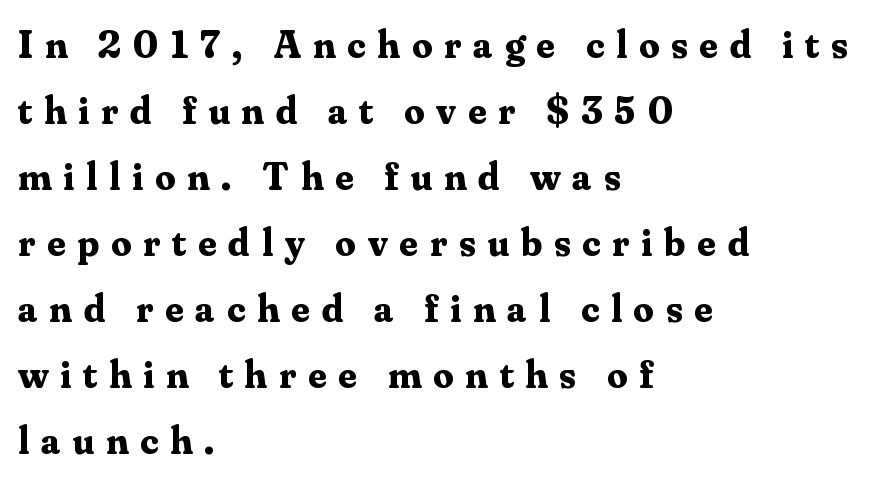
The image shows 40 px bold serif type, upright; set left-aligned, normal line spacing (1.65x), unusually wide letter spacing (+0.3 em), not underlined; medium stroke contrast and a small x-height.
